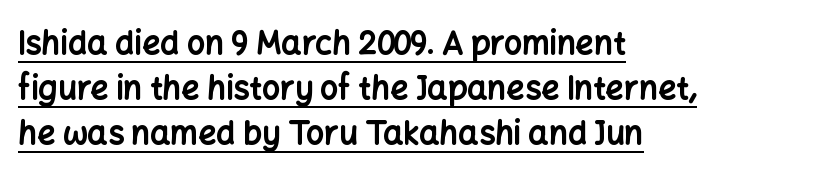
{"serif": "no", "italic": "no", "bold": "yes", "weight": "bold", "width": "normal", "stroke_contrast": "low", "x_height": "medium", "monospaced": "no", "underline": "yes", "align": "left", "line_spacing": "normal", "line_spacing_ratio": 1.41, "letter_spacing": "normal", "letter_spacing_em": 0.0, "glyph_px": 32}
